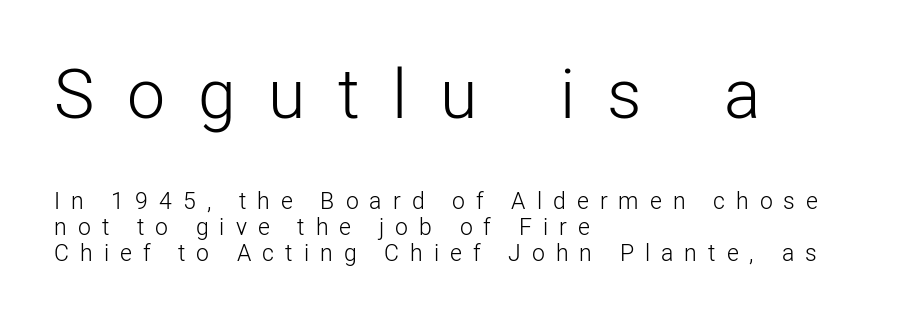
Nope, not italic — everything's standing straight. Type size steps down from the first block to the second. The tracking jumps out immediately: characters are airy and widely separated. Students, observe: this is what under-led, compact text looks like. Bare-footed words on every line.
